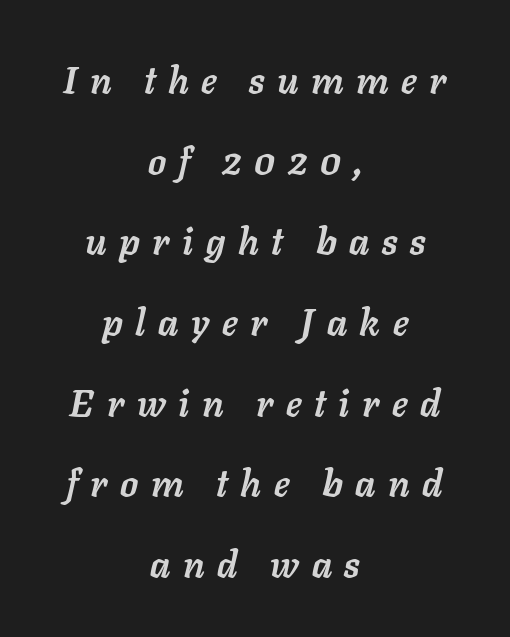
Someone cranked the tracking dial way up on this one. The letters advance in unequal steps, a hallmark of proportional type. Compared with a flush-left layout, this one balances lines on the center instead. Does the leading feel generous? Absolutely, it's lavish.
